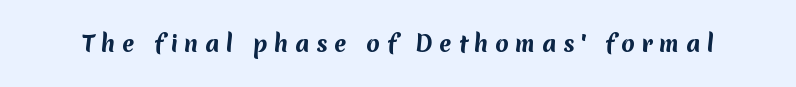
The foot of each line stays bare and open. Here the glyphs are tracked loosely, breaking word shapes into spaced letters. Typesetter's note: full bold, strokes at maximum text heaviness.
